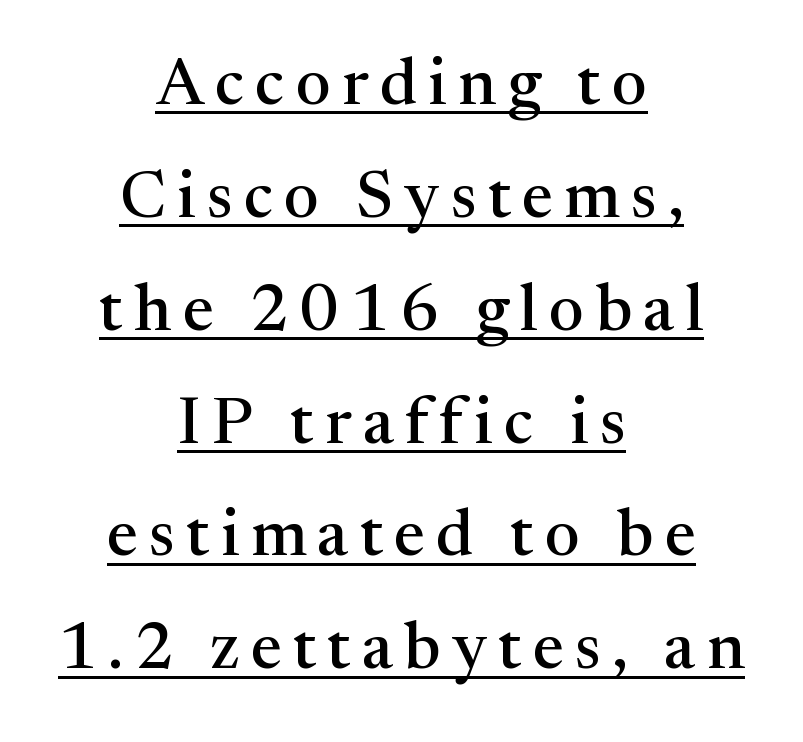
{"serif": "yes", "italic": "no", "width": "normal", "stroke_contrast": "medium", "x_height": "medium", "monospaced": "no", "underline": "yes", "align": "center", "line_spacing_ratio": 1.71, "glyph_px": 66}
